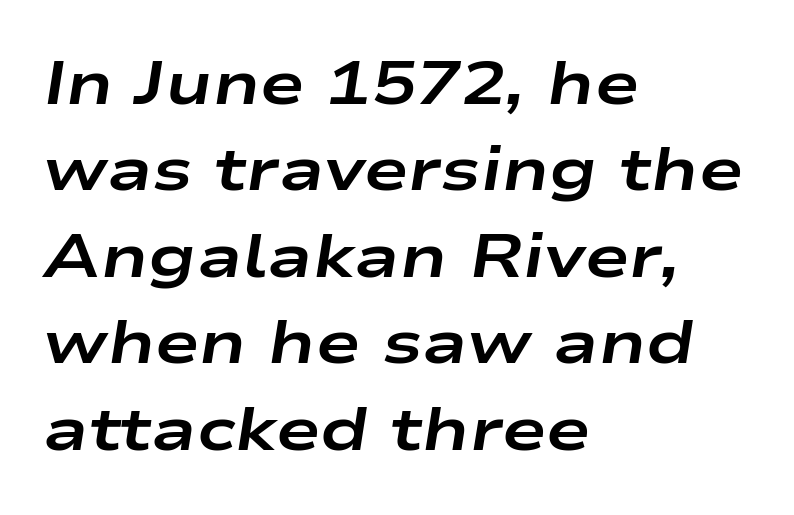
The image shows 60 px bold, wide type, italic (leaning right); set left-aligned, normal line spacing (1.44x), normal letter spacing, not underlined; low stroke contrast and a medium x-height.
